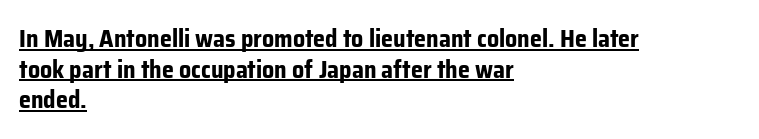
The image shows 24 px bold type, upright; set left-aligned, normal line spacing (1.28x), normal letter spacing, underlined.
